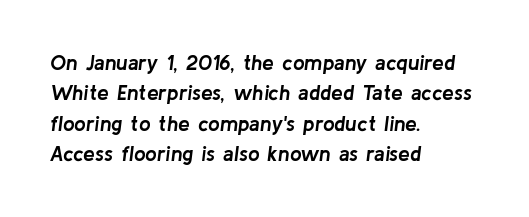
{"italic": "yes", "lean": "right", "slant_degrees": 8, "bold": "yes", "underline": "no", "align": "left", "line_spacing": "normal", "line_spacing_ratio": 1.45, "letter_spacing": "normal", "letter_spacing_em": 0.0, "glyph_px": 21}
